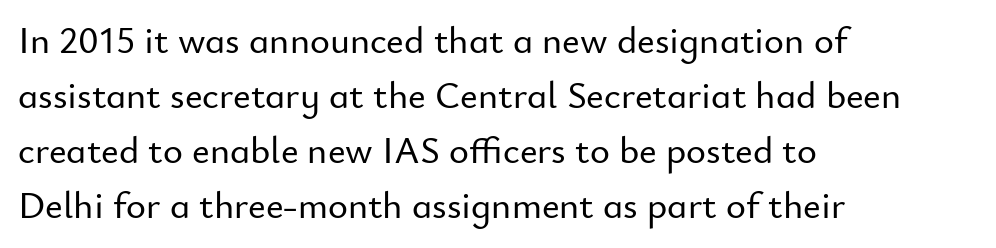
Q: Is the text italic (slanted)? A: No, it is upright.
Q: Is the typeface a serif or a sans-serif typeface? A: Sans-serif.
Q: Is the text underlined? A: No.
Q: How is the paragraph aligned? A: Left-aligned.
Q: Is the spacing between letters normal or unusually wide? A: Normal.
Q: Is the spacing between lines tight, normal or loose? A: Normal.
Q: Width (condensed, normal, or wide)? A: Normal.
Q: Stroke contrast? A: Low.
Q: x-height? A: Small.
Q: Monospaced? A: No.
